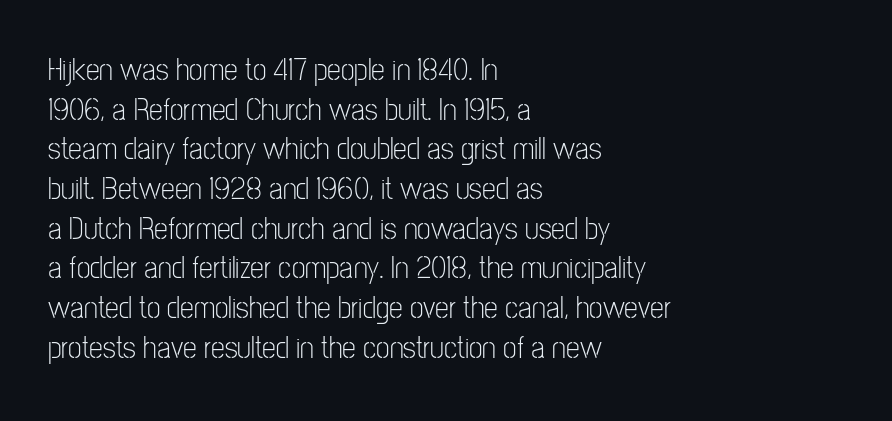
The image shows 31 px light, condensed sans-serif type, upright; set left-aligned, normal line spacing (1.28x), normal letter spacing, not underlined; low stroke contrast and a medium x-height.
